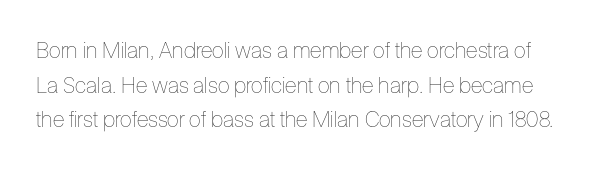
The image shows 22 px text type, upright; set normal line spacing (1.57x), normal letter spacing, not underlined.
